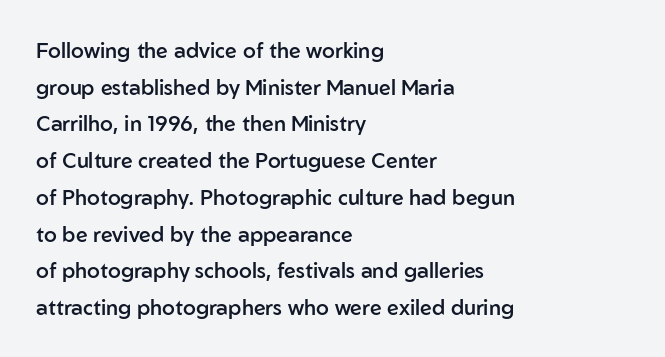
Q: Is the text bold? A: Semi-bold.
Q: Is the text italic (slanted)? A: No, it is upright.
Q: Is the text underlined? A: No.
Q: How is the paragraph aligned? A: Left-aligned.
Q: Is the spacing between letters normal or unusually wide? A: Normal.
